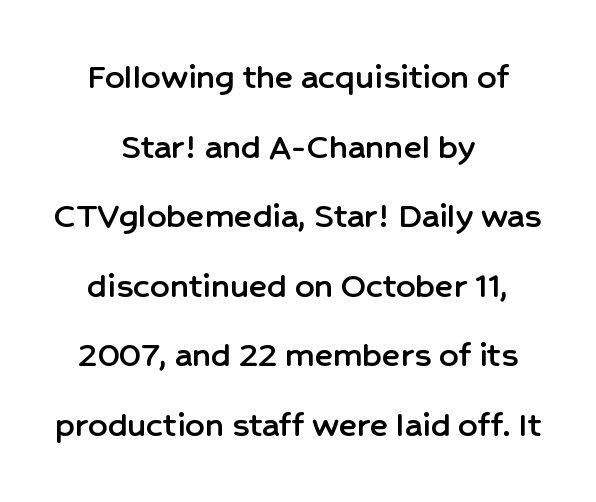
The image shows 38 px sans-serif type, upright; set centered, line spacing 1.83x, normal letter spacing, not underlined; low stroke contrast and a medium x-height.
